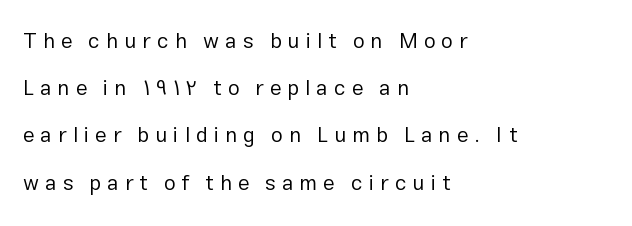
The lines in this sample share a left origin and differ only in where they stop. Clear beneath every line of the passage. When letters stand straight like this, we call the style roman or upright. Weight: in the light-to-regular range.
